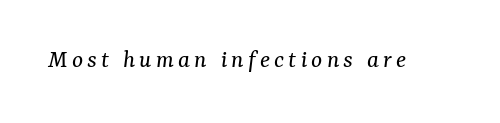
The image shows 26 px text type, italic (leaning right); set not underlined.
